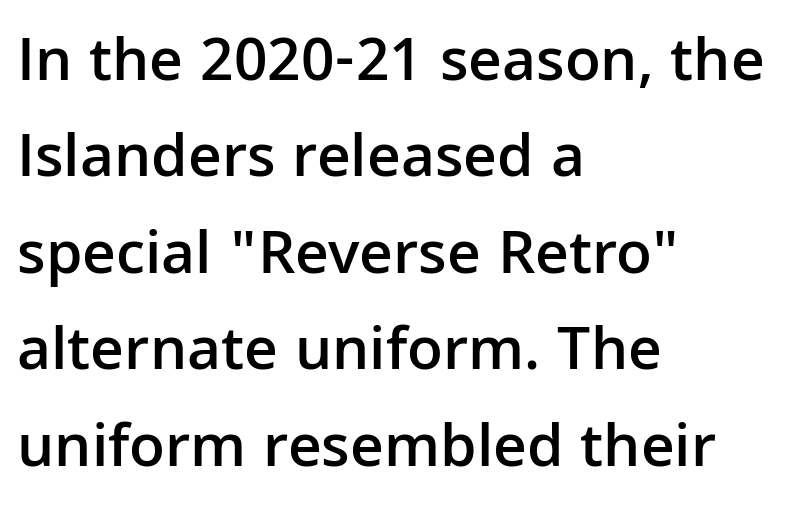
The image shows 63 px semibold sans-serif type, upright; set left-aligned, normal line spacing (1.53x), normal letter spacing, not underlined; low stroke contrast and a medium x-height.
